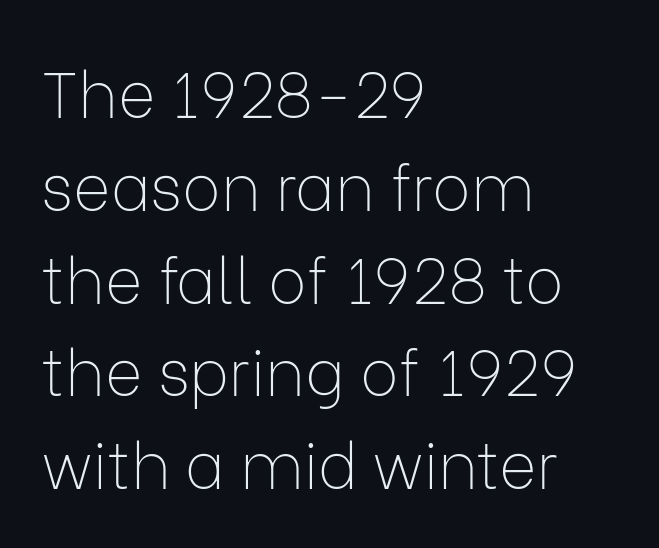
Q: Is the text bold? A: No.
Q: Is the text italic (slanted)? A: No, it is upright.
Q: Is the typeface a serif or a sans-serif typeface? A: Sans-serif.
Q: Is the text underlined? A: No.
Q: How is the paragraph aligned? A: Left-aligned.
Q: Is the spacing between letters normal or unusually wide? A: Normal.
Q: Is the spacing between lines tight, normal or loose? A: Normal.
Q: Width (condensed, normal, or wide)? A: Normal.
Q: Stroke contrast? A: Low.
Q: x-height? A: Medium.
Q: Monospaced? A: No.
